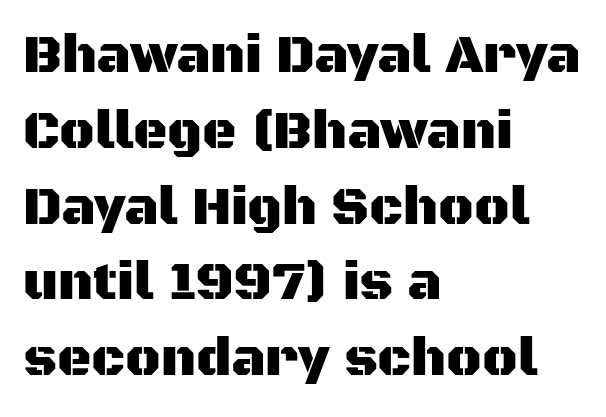
The specimen reads as upright at a glance. The ragged edge is on the right, which tells us the setting is flush left. A normal amount of white space separates one row of letters from the next. A typesetter would call this proportional, since set widths differ per character.
